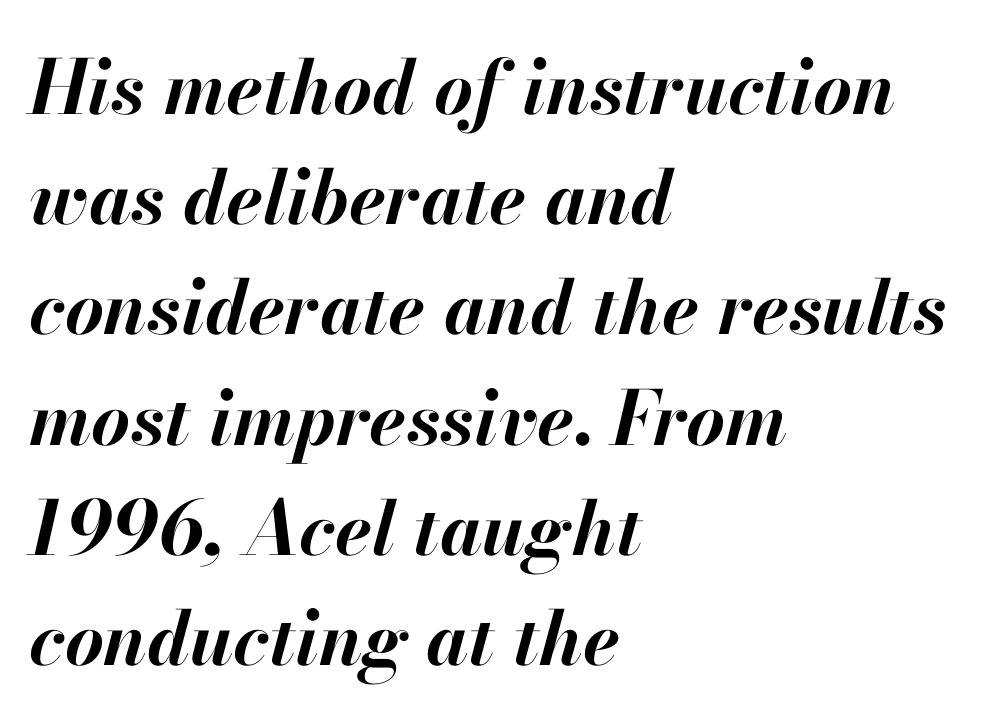
{"italic": "yes", "lean": "right", "slant_degrees": 13, "bold": "yes", "weight": "bold", "width": "normal", "stroke_contrast": "high", "x_height": "small", "monospaced": "no", "underline": "no", "align": "left", "line_spacing": "normal", "line_spacing_ratio": 1.47, "letter_spacing": "normal", "letter_spacing_em": 0.0, "glyph_px": 75}
